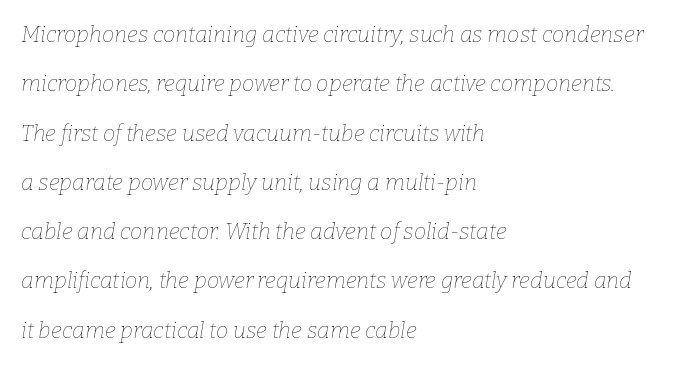
Weight: regular or lighter. The passage shown has conventional tracking throughout. In terms of leading, this rendering errs on the spacious side. Horizontally, the lines are justified to the leading edge only.
